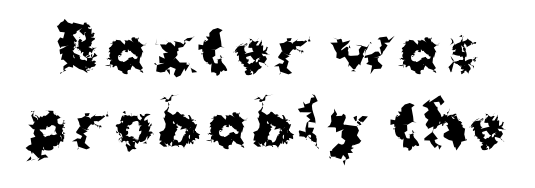
Q: Is the text bold? A: Yes.
Q: Is the text italic (slanted)? A: No, it is upright.
Q: Is the typeface a serif or a sans-serif typeface? A: Sans-serif.
Q: Is the text underlined? A: No.
Q: Is the spacing between lines tight, normal or loose? A: Normal.
Q: Width (condensed, normal, or wide)? A: Normal.
Q: Stroke contrast? A: Medium.
Q: x-height? A: Medium.
Q: Monospaced? A: No.
